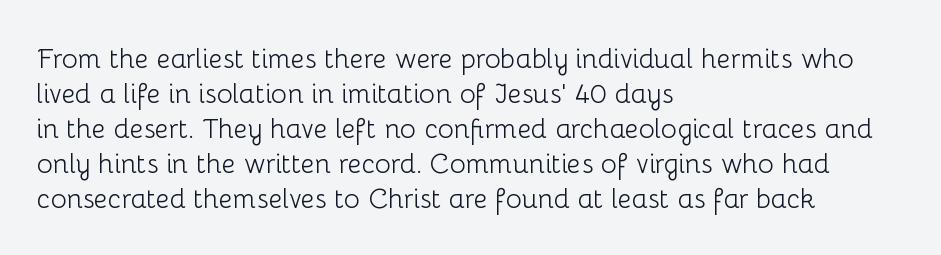
Q: Is the text bold? A: No.
Q: Is the text italic (slanted)? A: No, it is upright.
Q: Is the text underlined? A: No.
Q: How is the paragraph aligned? A: Left-aligned.
Q: Is the spacing between letters normal or unusually wide? A: Normal.
Q: Is the spacing between lines tight, normal or loose? A: Normal.
